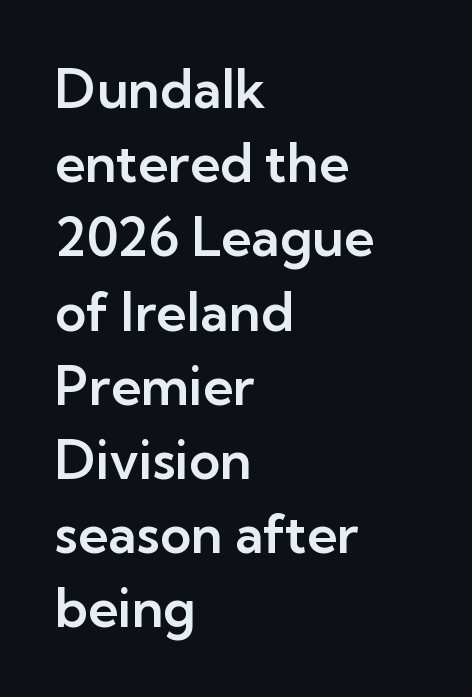
{"serif": "no", "italic": "no", "width": "normal", "stroke_contrast": "low", "x_height": "medium", "monospaced": "no", "underline": "no", "align": "left", "line_spacing": "normal", "line_spacing_ratio": 1.4, "letter_spacing": "normal", "letter_spacing_em": 0.0, "glyph_px": 53}
